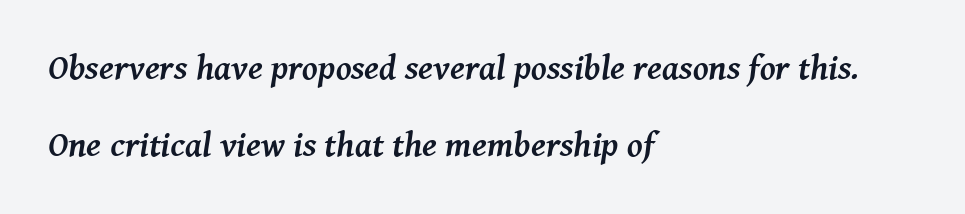
Words float on clear page, feet unadorned. Note the varied advance widths — an 'i' is clearly narrower than an 'm'. The passage shown is typeset with a serif family. Bold? Absolutely — the strokes are thick and heavy.
